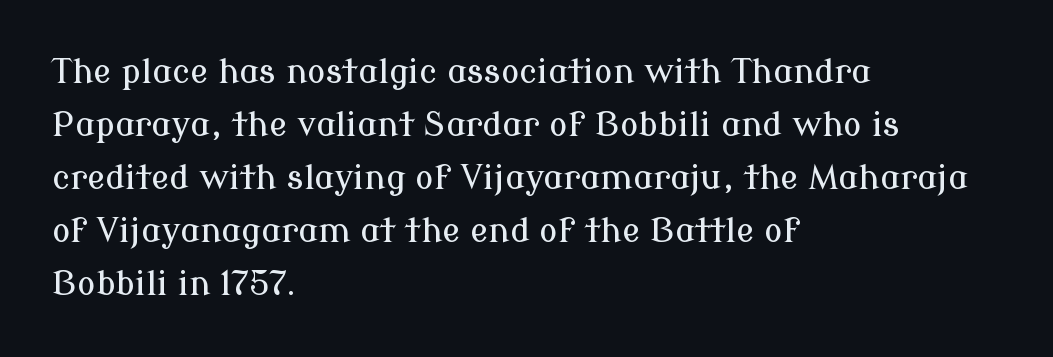
The image shows 34 px serif type, upright; set left-aligned, normal line spacing (1.56x), normal letter spacing, not underlined; low stroke contrast and a medium x-height.
